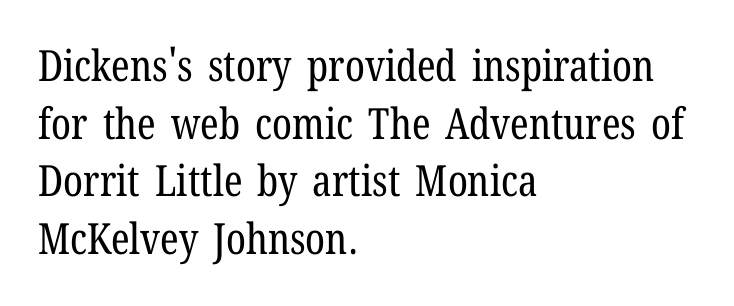
Q: Is the text bold? A: No.
Q: Is the text italic (slanted)? A: No, it is upright.
Q: Is the typeface a serif or a sans-serif typeface? A: Serif.
Q: Is the text underlined? A: No.
Q: How is the paragraph aligned? A: Left-aligned.
Q: Is the spacing between letters normal or unusually wide? A: Normal.
Q: Is the spacing between lines tight, normal or loose? A: Normal.
Q: Width (condensed, normal, or wide)? A: Condensed.
Q: Stroke contrast? A: Low.
Q: x-height? A: Medium.
Q: Monospaced? A: No.
